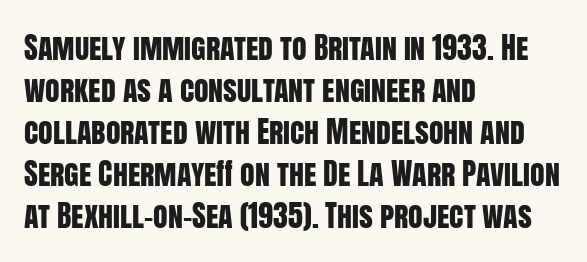
{"serif": "no", "italic": "no", "width": "condensed", "stroke_contrast": "low", "x_height": "large", "monospaced": "no", "underline": "no", "align": "left", "line_spacing": "normal", "line_spacing_ratio": 1.4, "letter_spacing": "normal", "letter_spacing_em": 0.0, "glyph_px": 30}
